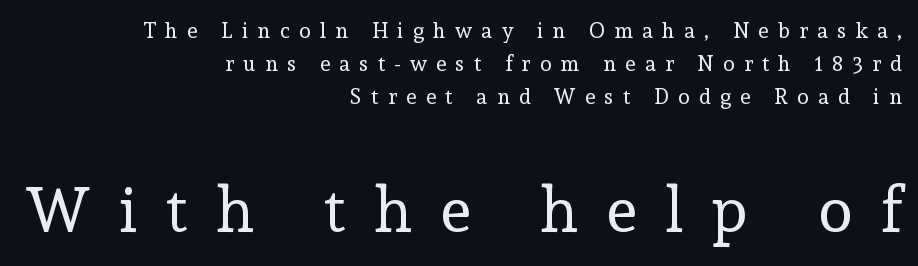
The image shows 63 px regular-weight serif type, upright; set right-aligned, normal line spacing (1.58x), unusually wide letter spacing (+0.45 em), not underlined; the second (bottom) block is 3.0x larger; a medium x-height.
